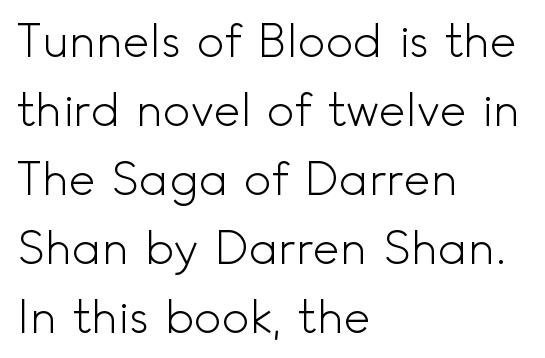
Q: Is the text bold? A: No.
Q: Is the text italic (slanted)? A: No, it is upright.
Q: Is the typeface a serif or a sans-serif typeface? A: Sans-serif.
Q: Is the text underlined? A: No.
Q: How is the paragraph aligned? A: Left-aligned.
Q: Is the spacing between letters normal or unusually wide? A: Normal.
Q: Is the spacing between lines tight, normal or loose? A: Normal.
Q: Width (condensed, normal, or wide)? A: Normal.
Q: x-height? A: Small.
Q: Monospaced? A: No.
